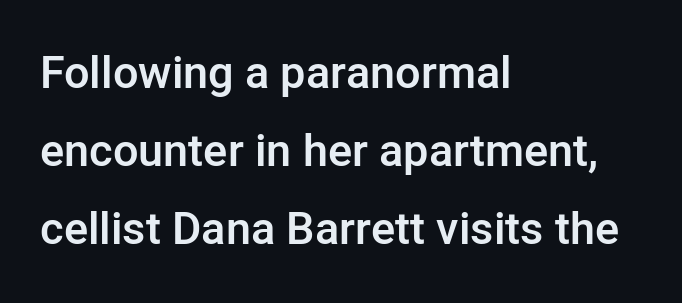
Underlining? Definitely not there. How heavy is the stroke? Medium-heavy — a semibold, shy of bold. This sample is left-justified, so line endings fall wherever the words run out. These lines keep a tight, regular rhythm from letter to letter.
